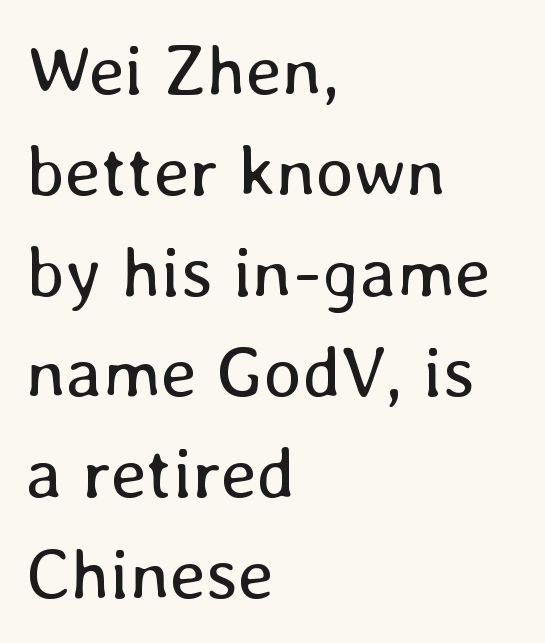
The string is rendered with underlining switched off. Words appear dense and cohesive because spacing is normal. The passage shown is not bold in any degree. Designer's note — italics off, roman on. The passage shown is typed in a proportional face where columns would drift.
